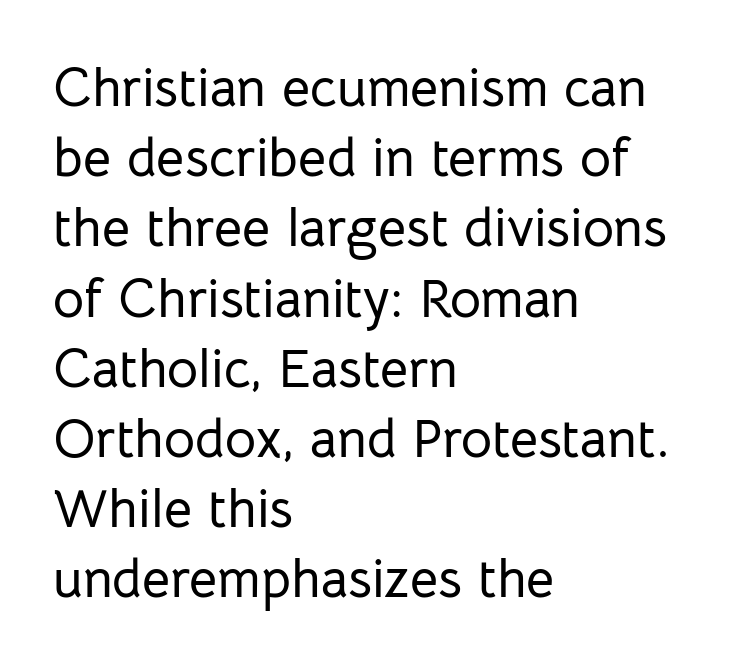
The image shows 54 px sans-serif type, upright; set left-aligned, normal line spacing (1.3x), normal letter spacing, not underlined; low stroke contrast and a medium x-height.
